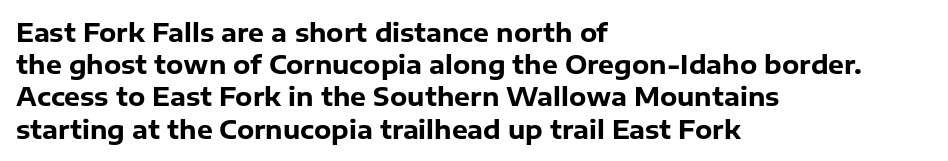
{"italic": "no", "bold": "yes", "underline": "no", "align": "left", "line_spacing": "normal", "line_spacing_ratio": 1.29, "letter_spacing": "normal", "letter_spacing_em": 0.0, "glyph_px": 25}
